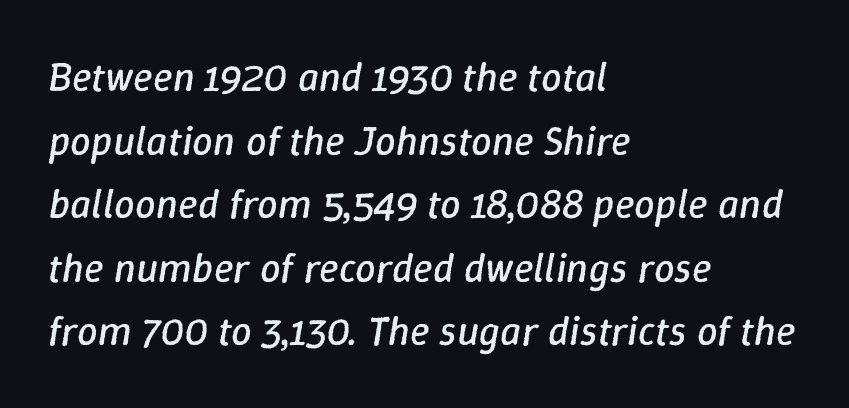
Q: Is the text bold? A: No.
Q: Is the text italic (slanted)? A: Yes, it leans right by about 9 degrees.
Q: Is the text underlined? A: No.
Q: How is the paragraph aligned? A: Left-aligned.
Q: Is the spacing between letters normal or unusually wide? A: Normal.
Q: Is the spacing between lines tight, normal or loose? A: Normal.
Q: Width (condensed, normal, or wide)? A: Normal.
Q: Stroke contrast? A: Low.
Q: x-height? A: Medium.
Q: Monospaced? A: No.
